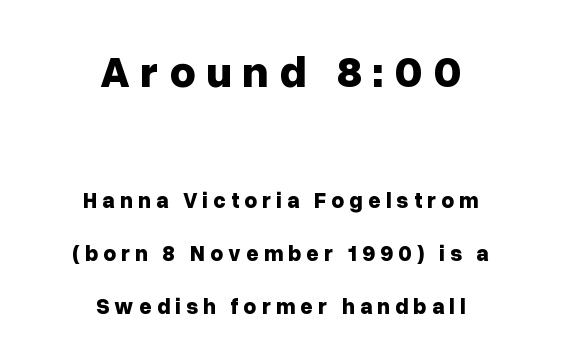
The image shows 45 px bold sans-serif type, upright; set centered, loose line spacing (2.42x), unusually wide letter spacing (+0.23 em), not underlined; the first (top) block is 2.05x larger; low stroke contrast and a medium x-height.
